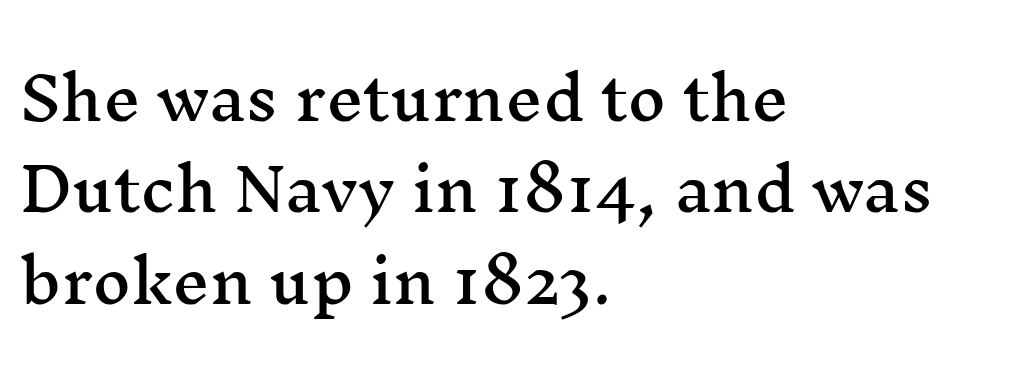
Note the varied advance widths — an 'i' is clearly narrower than an 'm'. Check where the strokes stop: tiny serifs finish them off. Check the space under the baseline: it is left empty. If you measured baseline to baseline, you'd find a middling distance. Does the lettering tilt? It doesn't — this is upright.
